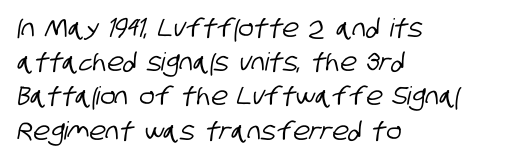
Q: Is the text underlined? A: No.
Q: How is the paragraph aligned? A: Left-aligned.
Q: Is the spacing between letters normal or unusually wide? A: Normal.
Q: Is the spacing between lines tight, normal or loose? A: Normal.
